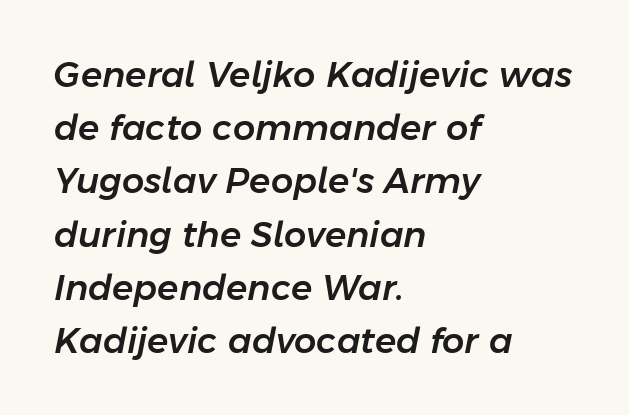
The rendering applies a slant to the glyphs. Regarding leading, the lines here are spaced in the standard way. Looks like regular typesetting: each glyph gets only the width it needs. Descenders are the only things crossing below the line. In terms of letterspacing, this is plain default setting.
